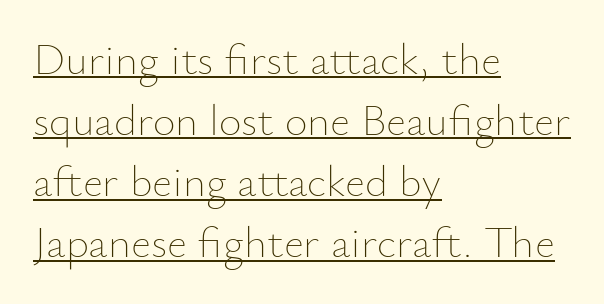
The characters are drawn with everyday or finer stroke widths. Characters remain perfectly vertical along every line. The typesetter has applied underlining to the passage shown. Visually the block forms a straight wall on the left and a jagged coastline on the right.
